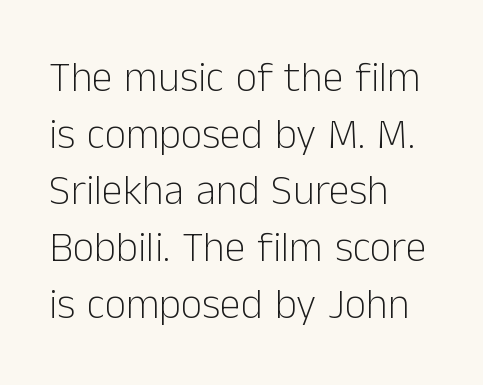
The image shows 42 px light sans-serif type, upright; set left-aligned, normal line spacing (1.35x), normal letter spacing, not underlined; low stroke contrast and a medium x-height.
